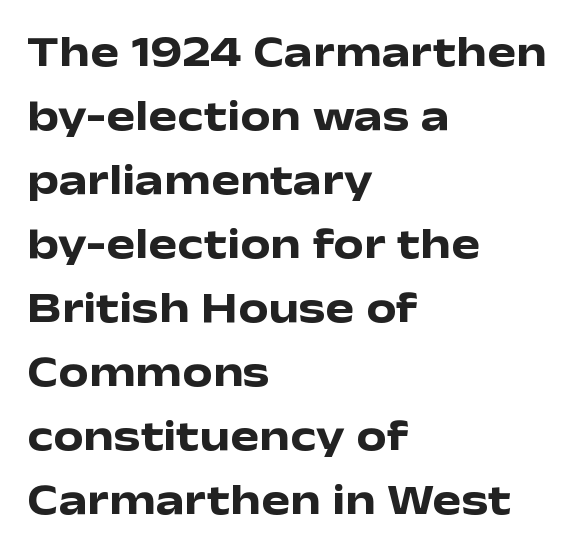
The image shows 43 px heavy, wide sans-serif type, upright; set left-aligned, normal line spacing (1.49x), normal letter spacing, not underlined; low stroke contrast and a medium x-height.
